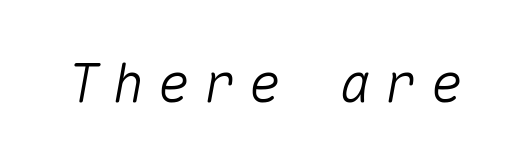
The image shows 54 px text type, italic (leaning right), monospaced; set unusually wide letter spacing (+0.24 em), not underlined; medium stroke contrast and a medium x-height.
